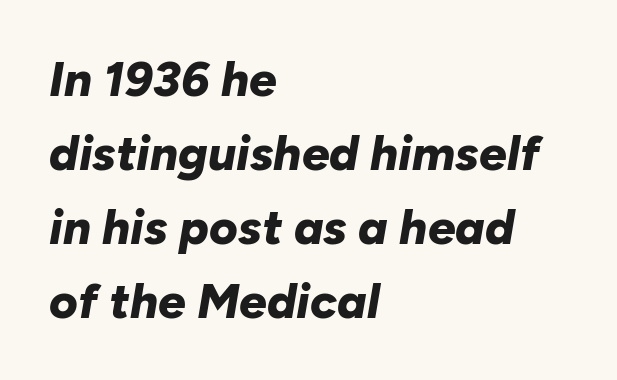
The image shows 49 px bold type, italic (leaning right); set left-aligned, normal line spacing (1.51x), normal letter spacing, not underlined; low stroke contrast and a medium x-height.
